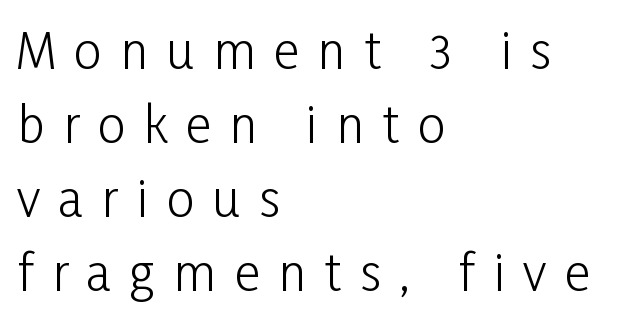
This rendering employs a face without finishing strokes, i.e., a sans-serif. Posture: upright roman. Each stroke keeps to a modest, everyday thickness or less. The passage shown stacks its lines at a standard gap. In CSS terms this would be text-align: left.
